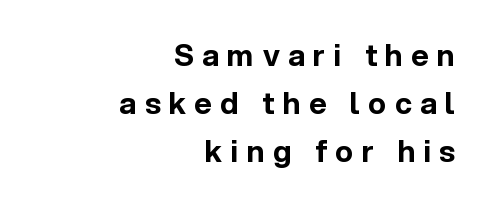
Does the type have serifs? No, each stem ends abruptly. Notice how thick the strokes are: this is what a full bold looks like. Caption: expanded tracking, letters set apart. The rendering uses natural spacing where letterforms have individual widths. This block has exactly the height ordinary leading produces.
